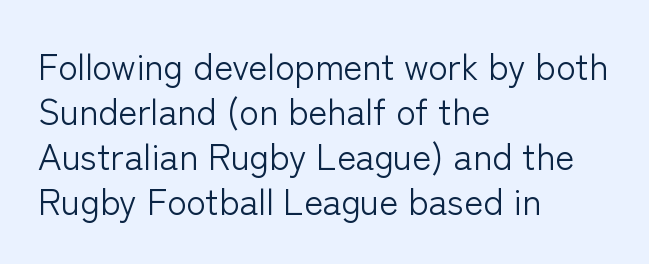
Is the letter spacing exaggerated? No — it looks like the ordinary default. All the whitespace from short lines collects on the right. Upright lettering throughout. The zone under the glyphs is completely vacant.
